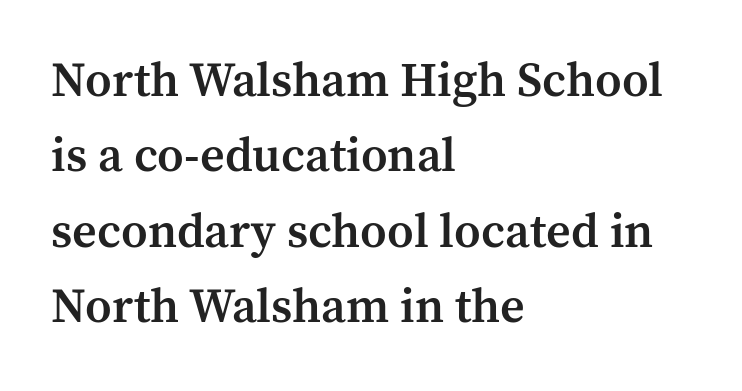
The characters display serif detailing at their extremities. Tall strokes in this sample are plumb rather than angled. A bit beefed up — I'd call it semibold rather than bold. Is the letter spacing exaggerated? No — it looks like the ordinary default.
